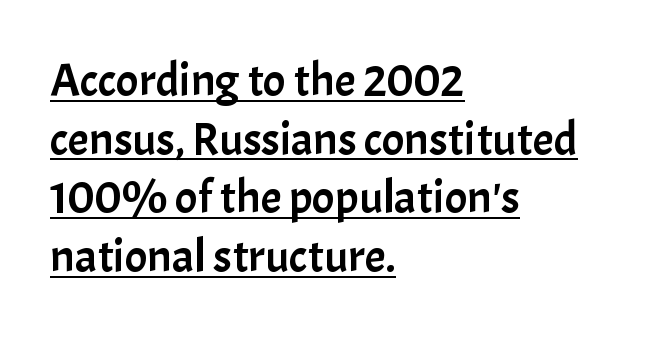
The image shows 47 px sans-serif type, upright; set left-aligned, normal line spacing (1.25x), normal letter spacing, underlined; low stroke contrast and a medium x-height.
